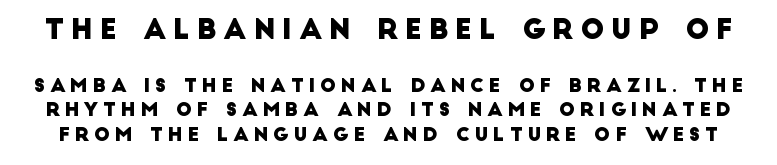
Tracking here is generous; glyphs stand well apart from one another. This layout puts the oversized block above and the modest block below. I'd call this a sans setting — the letters go barefoot. Just letters on the line, the space beneath them empty.
